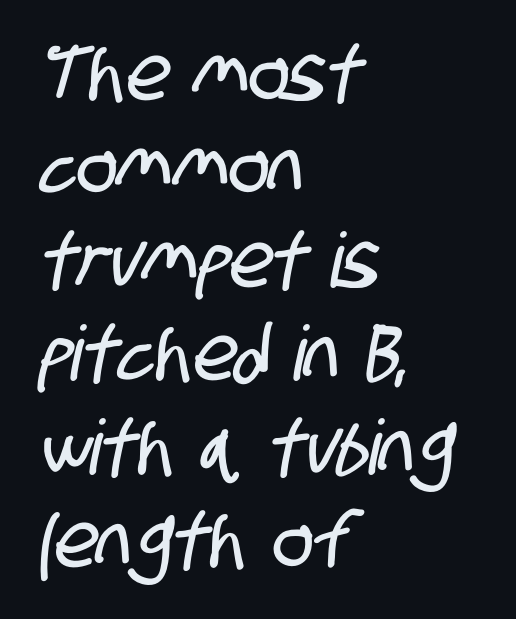
Q: Is the typeface a serif or a sans-serif typeface? A: Sans-serif.
Q: Is the text underlined? A: No.
Q: How is the paragraph aligned? A: Left-aligned.
Q: Is the spacing between letters normal or unusually wide? A: Normal.
Q: Width (condensed, normal, or wide)? A: Condensed.
Q: Stroke contrast? A: Low.
Q: x-height? A: Large.
Q: Monospaced? A: No.
